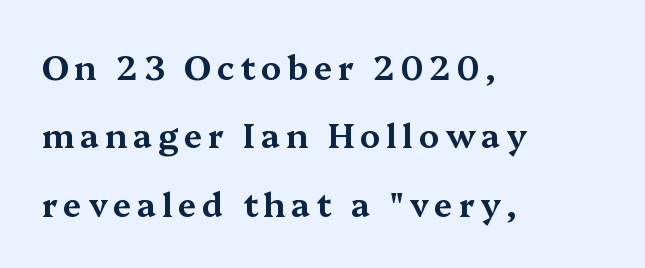
{"serif": "yes", "italic": "no", "width": "wide", "stroke_contrast": "medium", "x_height": "medium", "monospaced": "no", "underline": "no", "align": "left", "line_spacing": "loose", "line_spacing_ratio": 2.07, "glyph_px": 33}
